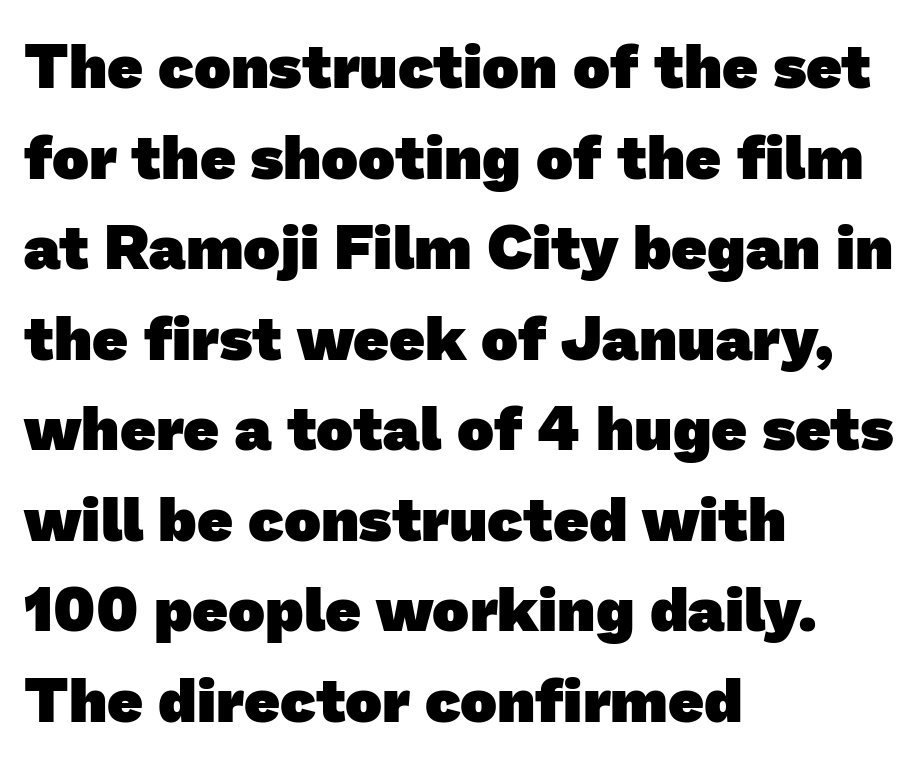
Q: Is the text bold? A: Yes.
Q: Is the typeface a serif or a sans-serif typeface? A: Sans-serif.
Q: Is the text underlined? A: No.
Q: How is the paragraph aligned? A: Left-aligned.
Q: Is the spacing between letters normal or unusually wide? A: Normal.
Q: Is the spacing between lines tight, normal or loose? A: Normal.
Q: Width (condensed, normal, or wide)? A: Normal.
Q: Stroke contrast? A: Low.
Q: x-height? A: Medium.
Q: Monospaced? A: No.
